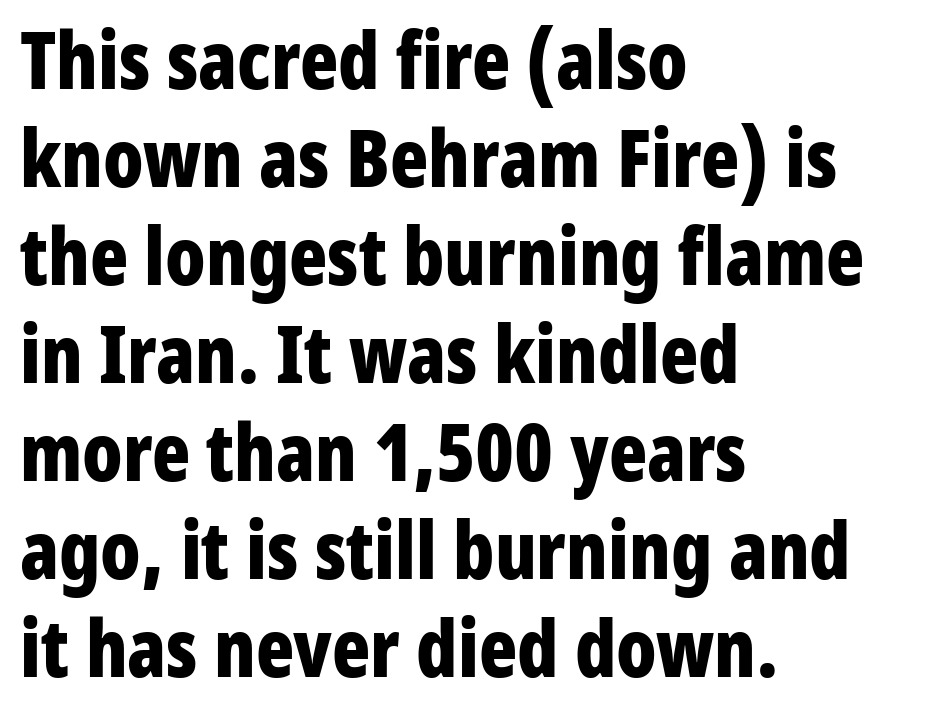
The image shows 79 px bold, condensed sans-serif type, upright; set left-aligned, line spacing 1.24x, normal letter spacing, not underlined; low stroke contrast and a medium x-height.
